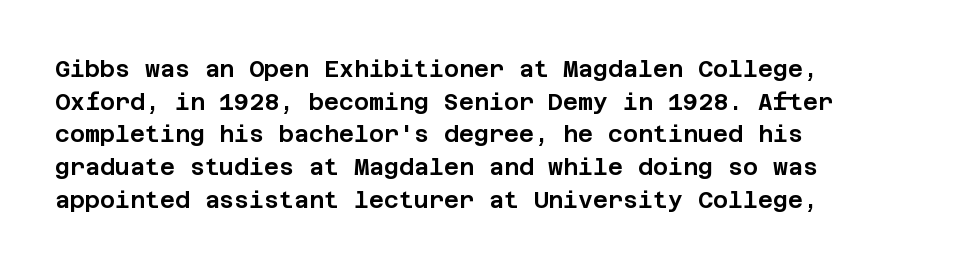
{"italic": "no", "underline": "no", "align": "left", "line_spacing": "normal", "line_spacing_ratio": 1.42, "letter_spacing": "normal", "letter_spacing_em": 0.0, "glyph_px": 23}
